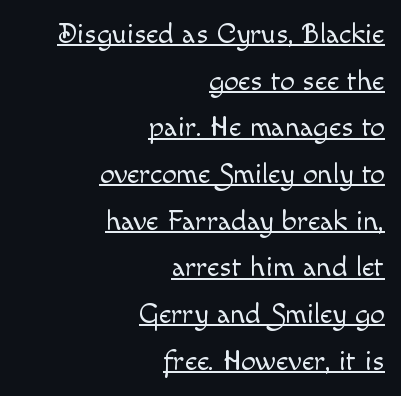
{"italic": "no", "bold": "no", "weight": "light", "width": "normal", "x_height": "small", "monospaced": "no", "underline": "yes", "align": "right", "line_spacing": "normal", "line_spacing_ratio": 1.61, "letter_spacing": "normal", "letter_spacing_em": 0.0, "glyph_px": 29}
